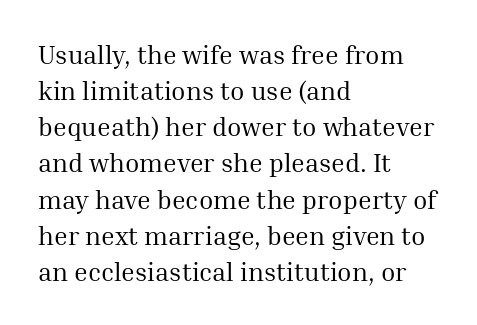
Q: Is the text bold? A: No.
Q: Is the text italic (slanted)? A: No, it is upright.
Q: Is the text underlined? A: No.
Q: How is the paragraph aligned? A: Left-aligned.
Q: Is the spacing between letters normal or unusually wide? A: Normal.
Q: Is the spacing between lines tight, normal or loose? A: Normal.
